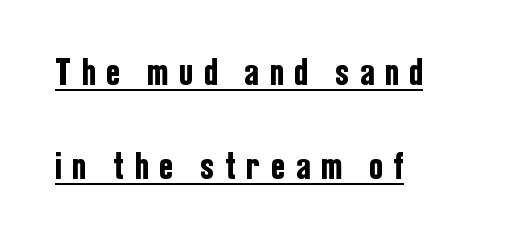
Quick note: not italic, upright. The passage shown is typed in a proportional face where columns would drift. Font category for this specimen: sans-serif. Each line starts at the same left margin while the right side varies.
